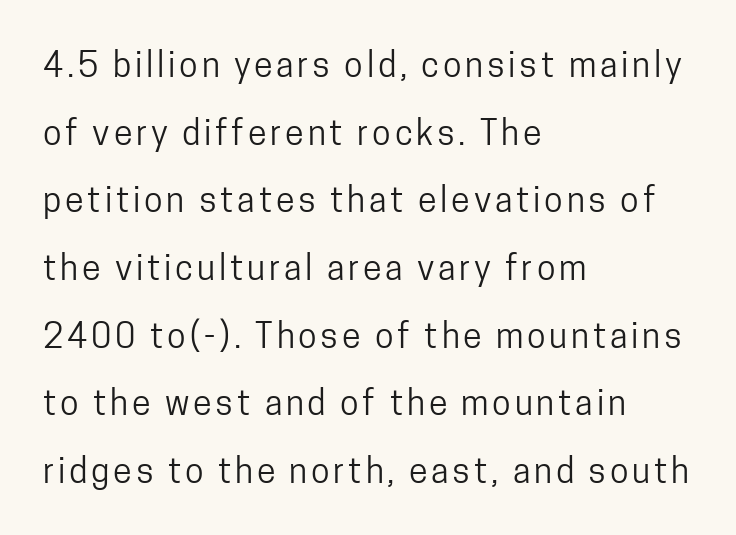
The image shows 34 px regular-weight, condensed sans-serif type, upright; set left-aligned, loose line spacing (1.99x), not underlined; low stroke contrast and a medium x-height.
